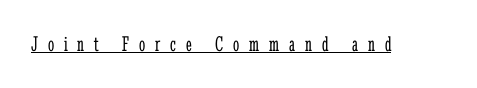
{"italic": "no", "bold": "no", "underline": "yes", "letter_spacing": "wide", "letter_spacing_em": 0.45, "glyph_px": 22}
